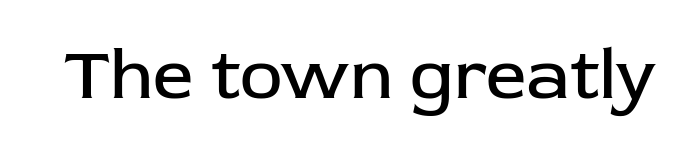
The image shows 72 px regular-weight sans-serif type, upright; set normal letter spacing, not underlined; low stroke contrast and a medium x-height.
